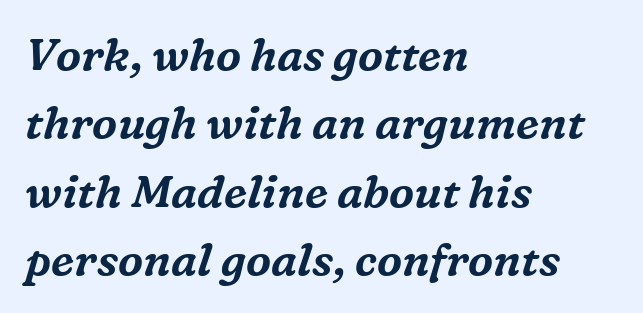
Casual observation: everything's shoved over to the left. Each row of text sits above clean, open space. This sample keeps an unexceptional amount of space between lines. Students, note that the glyphs here touch the page at normal intervals. If you drew a line through each stem, it would be angled. Do the characters align in a grid? No, the font is proportional.
